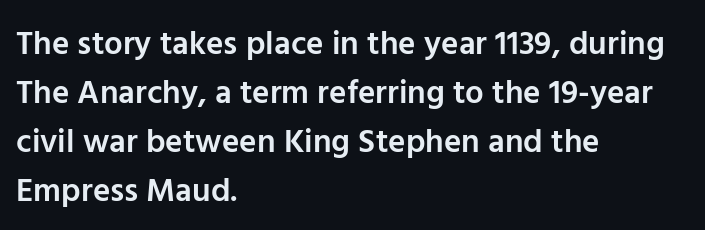
The image shows 33 px semibold sans-serif type, upright; set left-aligned, normal line spacing (1.48x), normal letter spacing, not underlined; low stroke contrast and a medium x-height.
